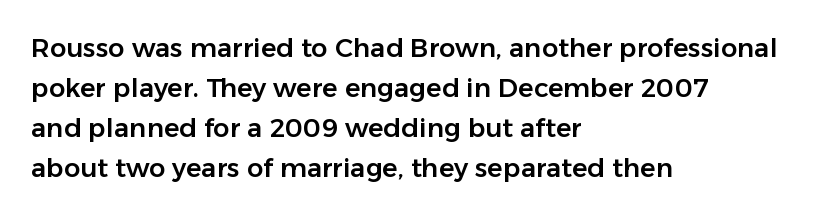
The image shows 26 px text type, upright; set left-aligned, normal line spacing (1.54x), normal letter spacing, not underlined.
